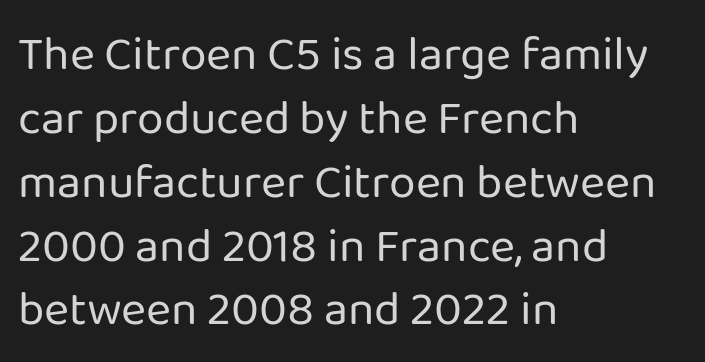
Q: Is the text bold? A: No.
Q: Is the text italic (slanted)? A: No, it is upright.
Q: Is the typeface a serif or a sans-serif typeface? A: Sans-serif.
Q: Is the text underlined? A: No.
Q: How is the paragraph aligned? A: Left-aligned.
Q: Is the spacing between letters normal or unusually wide? A: Normal.
Q: Is the spacing between lines tight, normal or loose? A: Normal.
Q: Width (condensed, normal, or wide)? A: Normal.
Q: Stroke contrast? A: Low.
Q: x-height? A: Medium.
Q: Monospaced? A: No.
